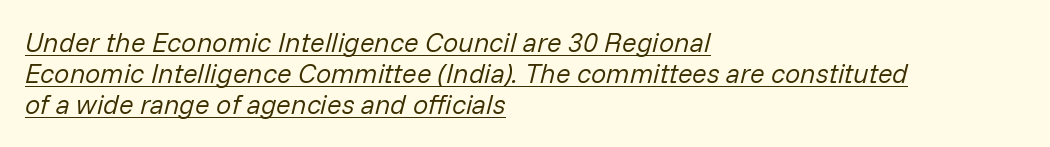
{"italic": "yes", "lean": "right", "slant_degrees": 14, "bold": "no", "underline": "yes", "align": "left", "line_spacing": "tight", "line_spacing_ratio": 1.15, "letter_spacing": "normal", "letter_spacing_em": 0.0, "glyph_px": 27}
